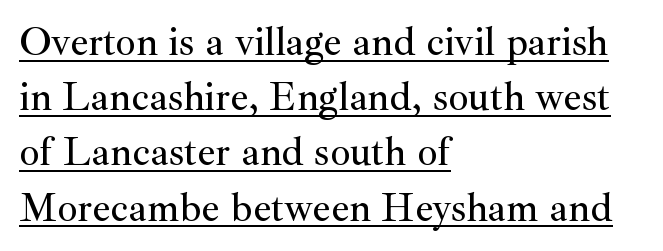
The passage shown is typed in a proportional face where columns would drift. Typographically, this falls in the serif category. Caption: standard tracking, unaltered. A typesetter would mark this as roman, not italic. Horizontal bands of white between lines are of average thickness. Layout note: lines flush left.
